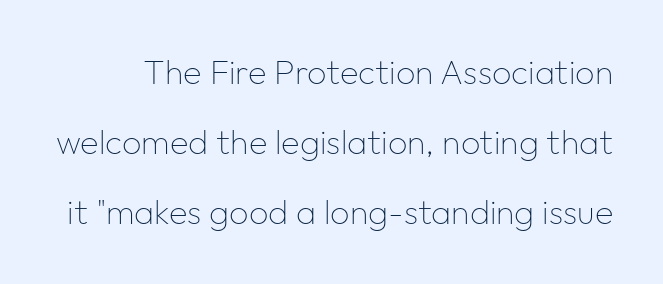
Q: Is the text bold? A: No.
Q: Is the text italic (slanted)? A: No, it is upright.
Q: Is the typeface a serif or a sans-serif typeface? A: Sans-serif.
Q: Is the text underlined? A: No.
Q: Is the spacing between letters normal or unusually wide? A: Normal.
Q: Is the spacing between lines tight, normal or loose? A: Loose.
Q: Width (condensed, normal, or wide)? A: Normal.
Q: Stroke contrast? A: Low.
Q: x-height? A: Medium.
Q: Monospaced? A: No.
